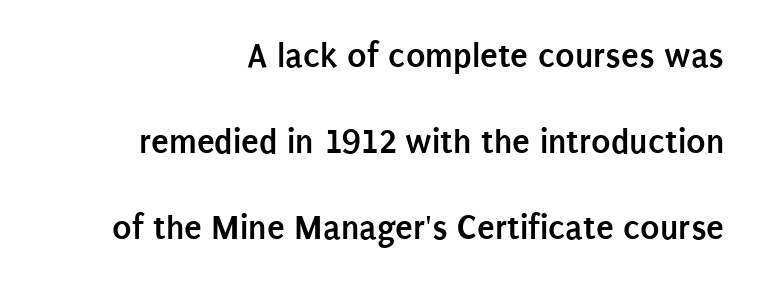
{"serif": "no", "italic": "no", "bold": "yes", "weight": "semibold", "width": "condensed", "stroke_contrast": "low", "x_height": "large", "monospaced": "no", "underline": "no", "align": "right", "line_spacing": "loose", "line_spacing_ratio": 2.39, "letter_spacing": "normal", "letter_spacing_em": 0.0, "glyph_px": 36}
